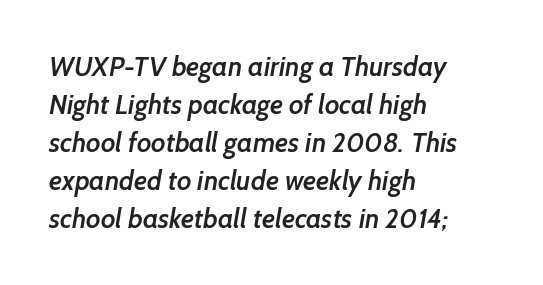
{"bold": "semi", "underline": "no", "align": "left", "line_spacing": "normal", "line_spacing_ratio": 1.41, "letter_spacing": "normal", "letter_spacing_em": 0.0, "glyph_px": 27}
